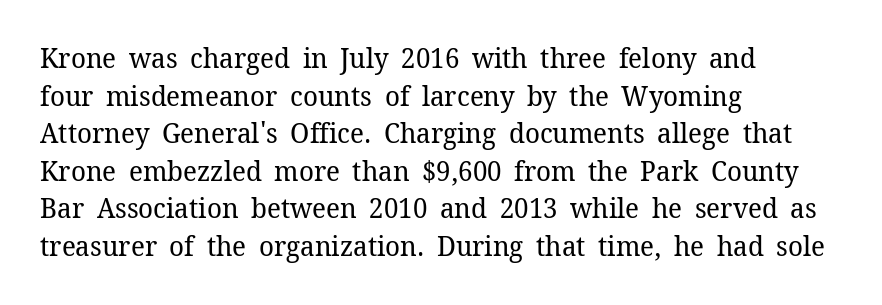
{"serif": "yes", "italic": "no", "bold": "no", "weight": "regular", "width": "normal", "stroke_contrast": "low", "x_height": "medium", "monospaced": "no", "underline": "no", "align": "left", "line_spacing": "normal", "line_spacing_ratio": 1.34, "letter_spacing": "normal", "letter_spacing_em": 0.0, "glyph_px": 28}
